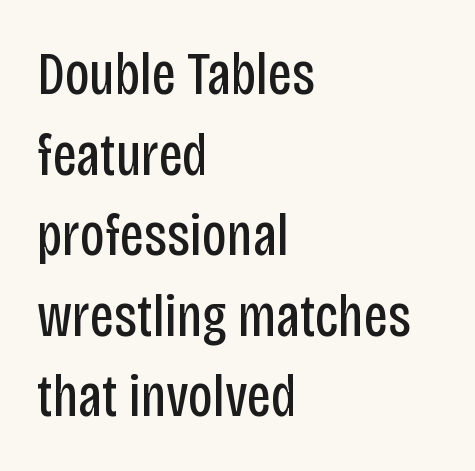
The image shows 61 px regular-weight, condensed sans-serif type, upright; set left-aligned, normal line spacing (1.32x), normal letter spacing, not underlined; low stroke contrast and a large x-height.
